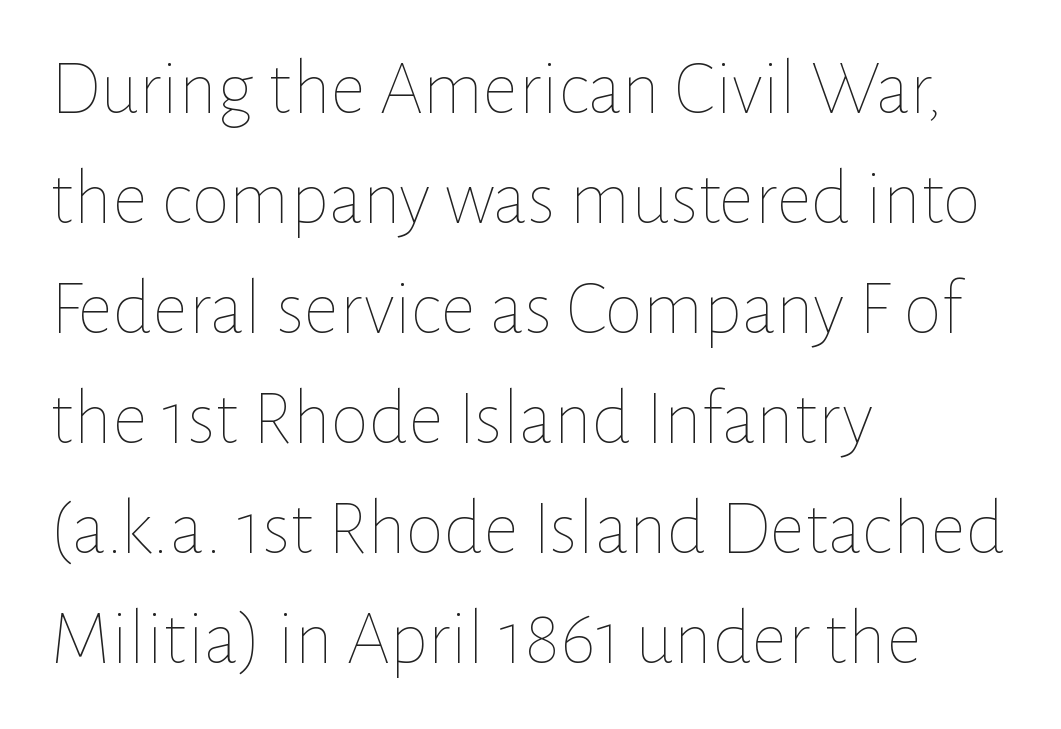
The image shows 78 px thin type, upright; set left-aligned, normal line spacing (1.41x), normal letter spacing, not underlined; low stroke contrast and a medium x-height.
